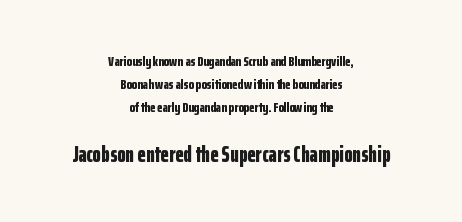
{"italic": "no", "bold": "yes", "underline": "no", "align": "center", "line_spacing": "normal", "line_spacing_ratio": 1.65, "letter_spacing": "normal", "letter_spacing_em": 0.0, "larger_block": "second", "size_ratio": 1.57, "glyph_px": 22}
